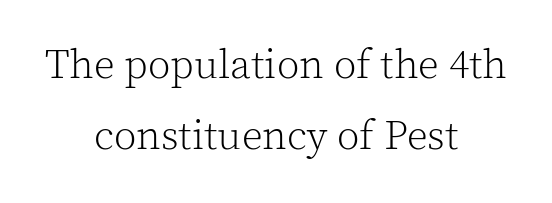
The image shows 41 px light serif type, upright; set centered, line spacing 1.73x, normal letter spacing, not underlined; a medium x-height.
